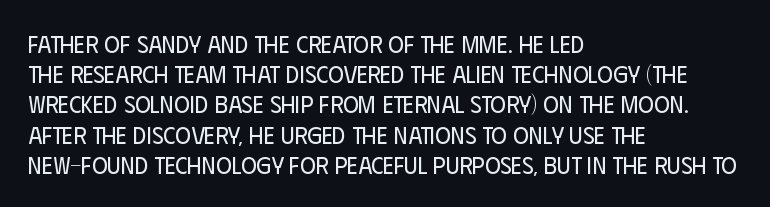
The image shows 24 px text type, upright; set left-aligned, normal line spacing (1.26x), normal letter spacing, not underlined.
